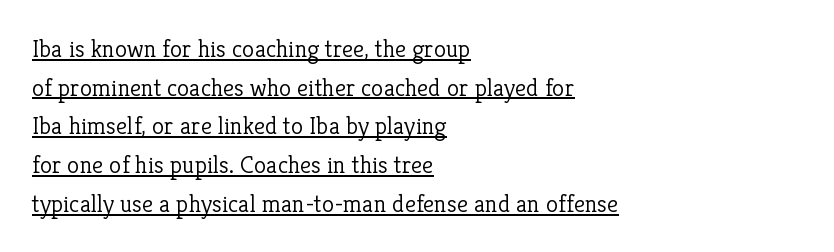
The image shows 25 px text type, upright; set left-aligned, normal line spacing (1.55x), normal letter spacing, underlined.
